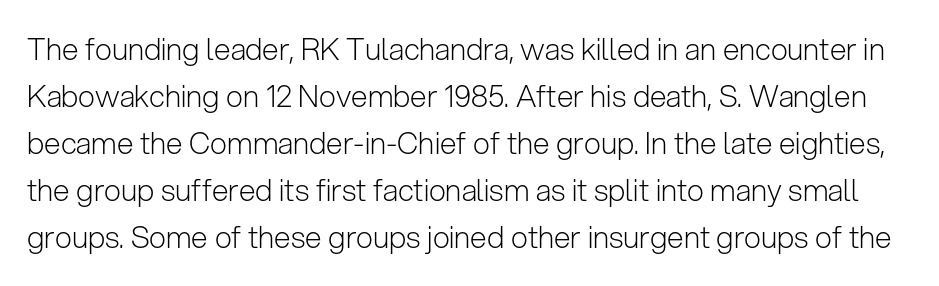
Q: Is the text bold? A: No.
Q: Is the text italic (slanted)? A: No, it is upright.
Q: Is the typeface a serif or a sans-serif typeface? A: Sans-serif.
Q: Is the text underlined? A: No.
Q: Is the spacing between letters normal or unusually wide? A: Normal.
Q: Is the spacing between lines tight, normal or loose? A: Normal.
Q: Width (condensed, normal, or wide)? A: Normal.
Q: Stroke contrast? A: Low.
Q: x-height? A: Medium.
Q: Monospaced? A: No.
